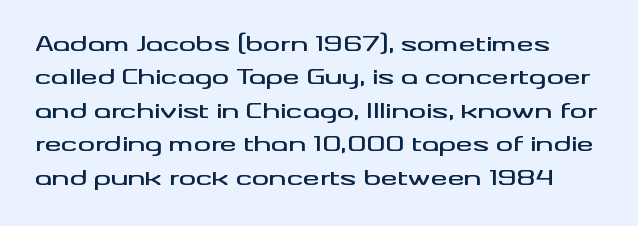
{"italic": "no", "underline": "no", "line_spacing": "normal", "line_spacing_ratio": 1.59, "letter_spacing": "normal", "letter_spacing_em": 0.0, "glyph_px": 21}
